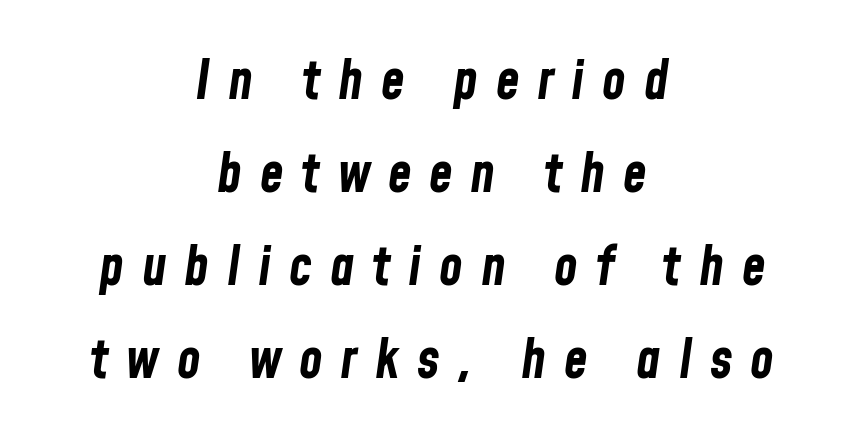
Q: Is the text bold? A: Yes.
Q: Is the text italic (slanted)? A: Yes, it leans right by about 8 degrees.
Q: Is the text underlined? A: No.
Q: How is the paragraph aligned? A: Centered.
Q: Is the spacing between letters normal or unusually wide? A: Unusually wide.
Q: Width (condensed, normal, or wide)? A: Condensed.
Q: Stroke contrast? A: Low.
Q: x-height? A: Medium.
Q: Monospaced? A: No.
